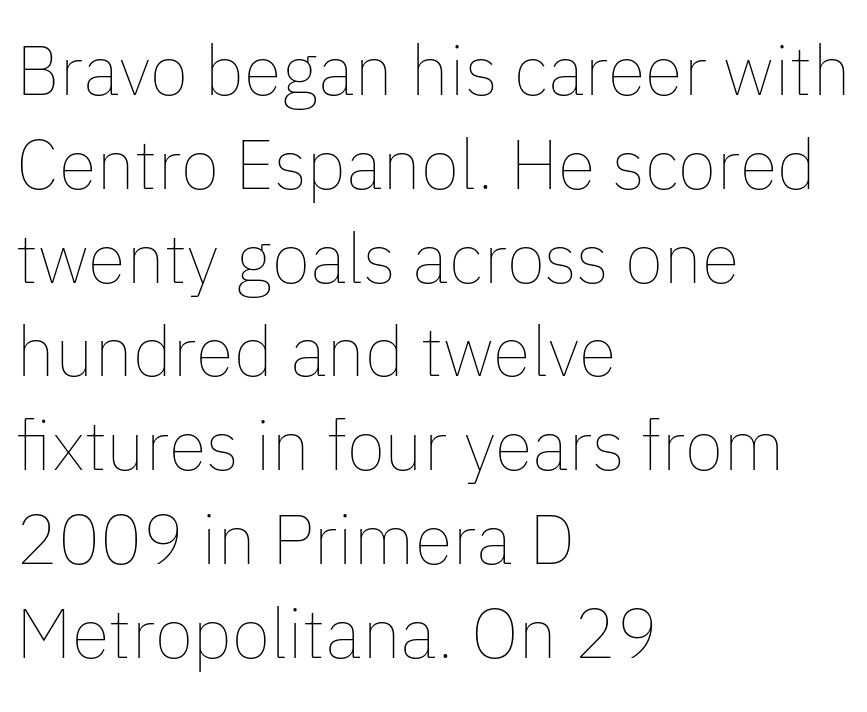
The image shows 70 px thin type, upright; set left-aligned, normal line spacing (1.34x), normal letter spacing, not underlined; low stroke contrast and a medium x-height.
